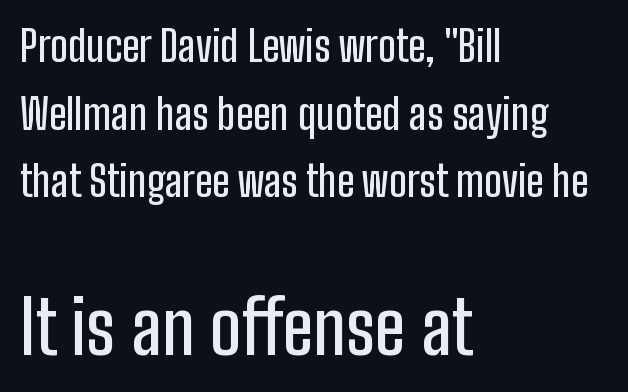
The image shows 74 px condensed sans-serif type, upright; set left-aligned, normal line spacing (1.61x), normal letter spacing, not underlined; the second (bottom) block is 1.76x larger; low stroke contrast and a medium x-height.
